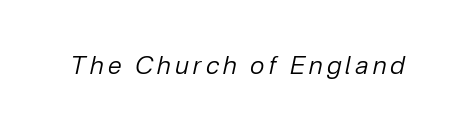
The image shows 25 px text type, italic (leaning right); set not underlined.
